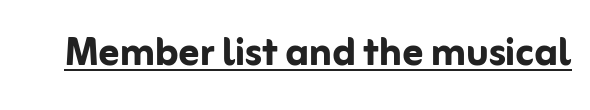
You could not count columns in this text — the font is proportionally spaced. The typesetting leans heavy: a genuine bold. Every word sits above its own underline. The lettering stays uniformly vertical, giving the passage a roman look. Glyph-to-glyph distance matches everyday printed text. Nope, no serifs anywhere on these letters.
